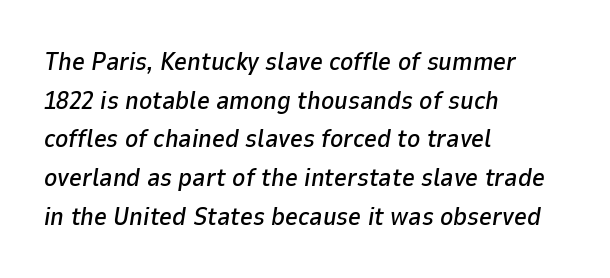
Q: Is the text italic (slanted)? A: Yes, it leans right by about 9 degrees.
Q: Is the text underlined? A: No.
Q: How is the paragraph aligned? A: Left-aligned.
Q: Is the spacing between letters normal or unusually wide? A: Normal.
Q: Is the spacing between lines tight, normal or loose? A: Normal.
